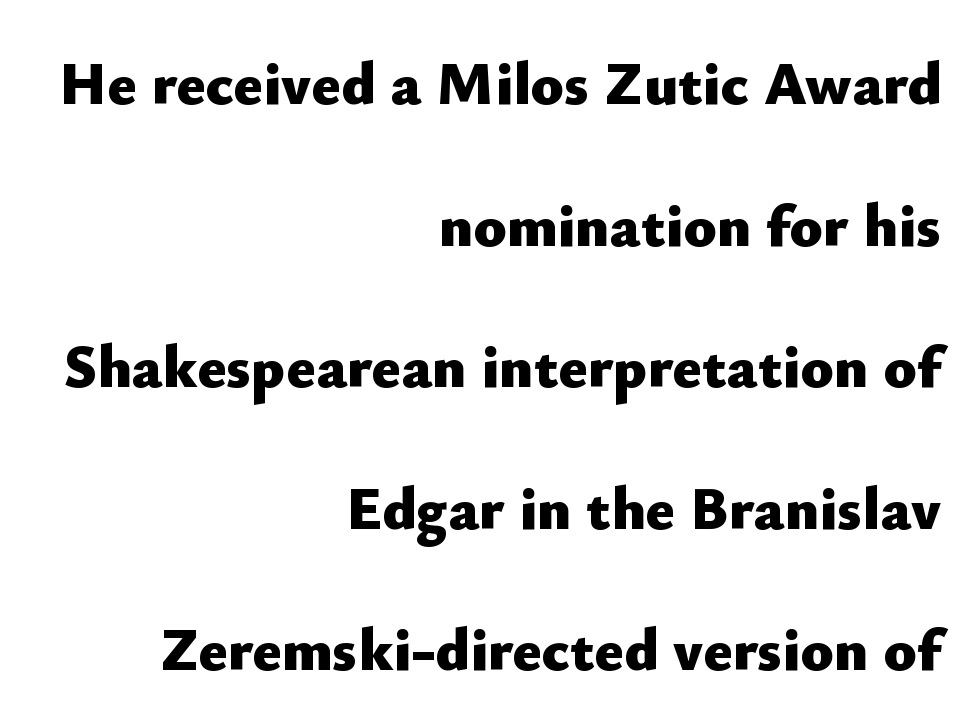
The image shows 61 px heavy sans-serif type, upright; set right-aligned, loose line spacing (2.32x), normal letter spacing, not underlined; low stroke contrast and a small x-height.
